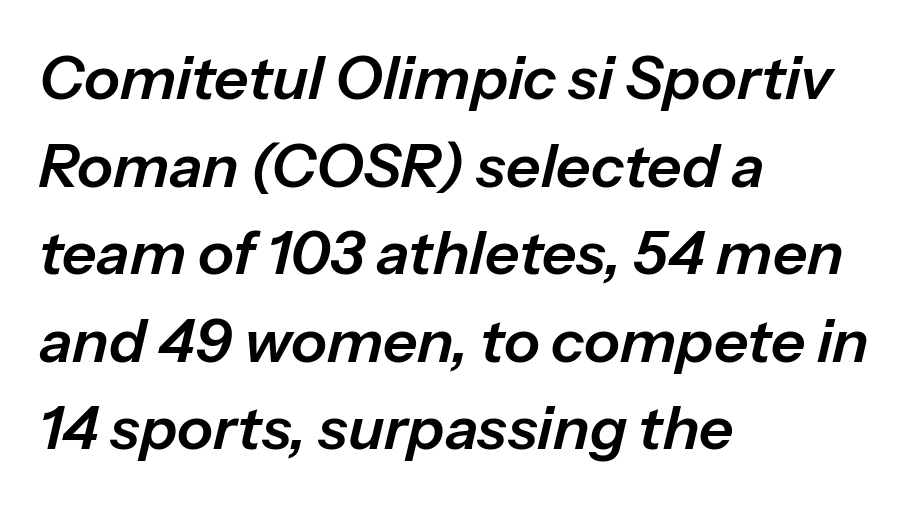
The image shows 60 px text type, italic (leaning right); set left-aligned, normal line spacing (1.46x), normal letter spacing, not underlined; low stroke contrast and a medium x-height.
